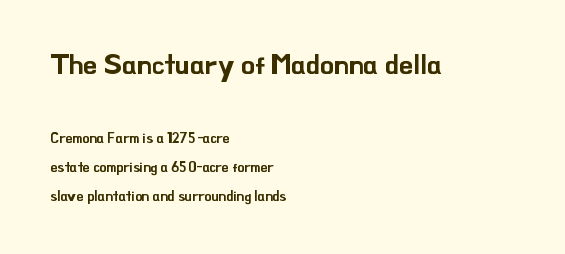
The image shows 28 px sans-serif type, upright; set left-aligned, loose line spacing (2.07x), normal letter spacing, not underlined; the first (top) block is 2.0x larger; low stroke contrast and a small x-height.
